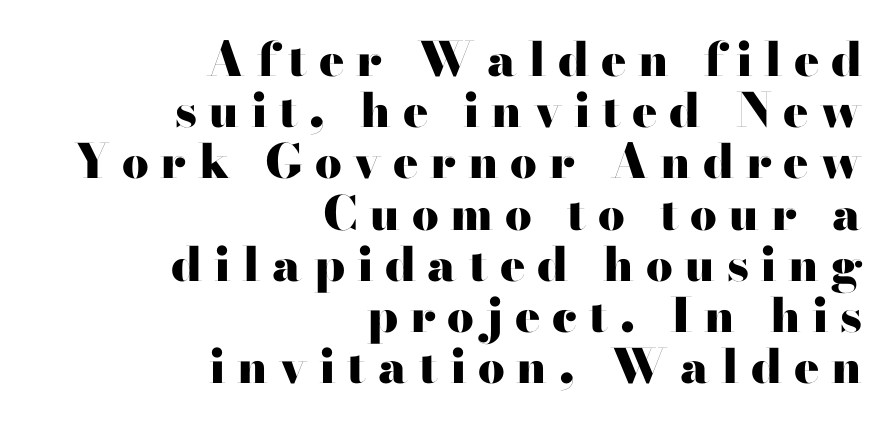
Spacing verdict: proportional, widths tailored to each character. The gaps between neighbouring characters are conspicuously large. Are there feet on the stems? There aren't — it's a sans. The line-height multiplier appears low, near solid setting. This is roman type, the default non-slanted kind.
